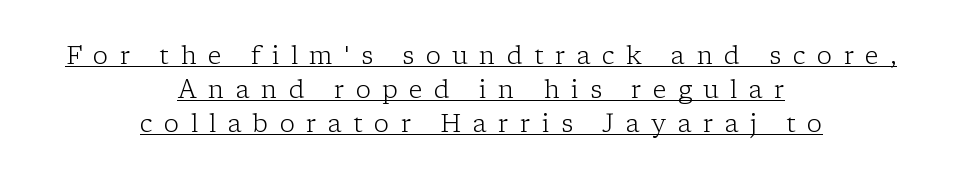
{"italic": "no", "bold": "no", "underline": "yes", "align": "center", "line_spacing": "normal", "line_spacing_ratio": 1.36, "letter_spacing": "wide", "letter_spacing_em": 0.46, "glyph_px": 25}
